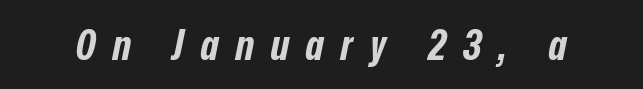
{"italic": "yes", "lean": "right", "slant_degrees": 12, "bold": "yes", "weight": "bold", "width": "condensed", "stroke_contrast": "low", "x_height": "medium", "monospaced": "no", "underline": "no", "letter_spacing": "wide", "letter_spacing_em": 0.4, "glyph_px": 42}
